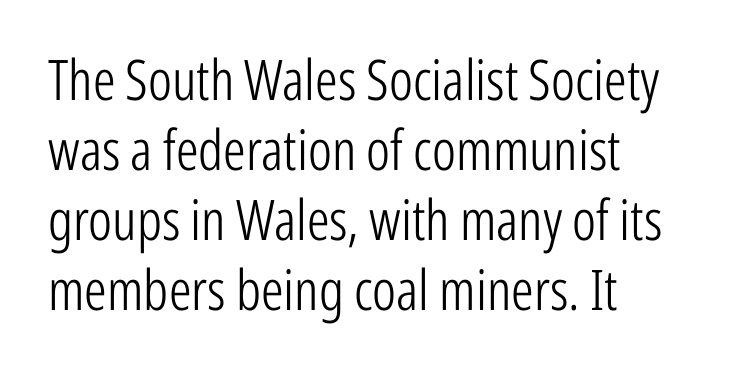
The image shows 56 px light, condensed sans-serif type, upright; set left-aligned, normal line spacing (1.25x), normal letter spacing, not underlined; low stroke contrast and a medium x-height.
